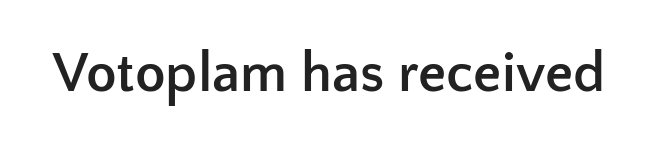
{"serif": "no", "italic": "no", "bold": "yes", "weight": "semibold", "width": "normal", "stroke_contrast": "low", "x_height": "medium", "monospaced": "no", "underline": "no", "letter_spacing": "normal", "letter_spacing_em": 0.0, "glyph_px": 56}
